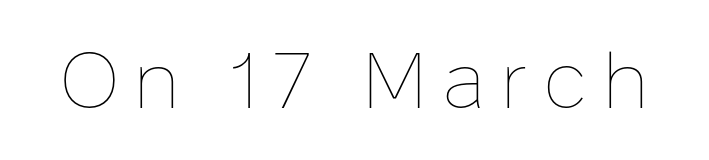
{"italic": "no", "bold": "no", "weight": "thin", "width": "normal", "stroke_contrast": "low", "x_height": "medium", "monospaced": "no", "underline": "no", "glyph_px": 79}
